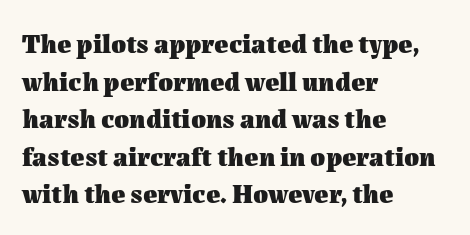
The image shows 27 px bold type, upright; set left-aligned, normal line spacing (1.39x), normal letter spacing, not underlined.
